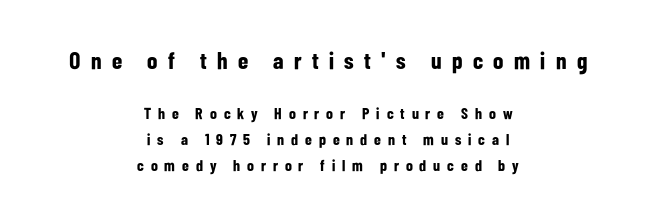
{"italic": "no", "bold": "yes", "underline": "no", "align": "center", "line_spacing": "normal", "line_spacing_ratio": 1.62, "letter_spacing": "wide", "letter_spacing_em": 0.43, "larger_block": "first", "size_ratio": 1.5, "glyph_px": 24}
